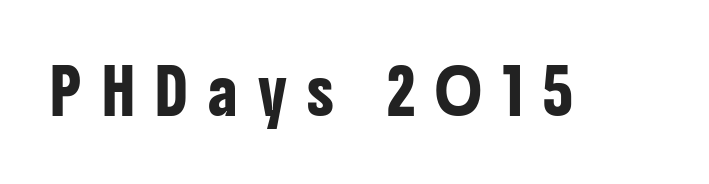
Loose tracking; the words dissolve into strings of separated letters. The specimen omits any rule beneath the text block's lines. The face used here is proportionally spaced, like ordinary book or web type. Does the lettering tilt? It doesn't — this is upright. A sans-serif font was chosen for this passage.
